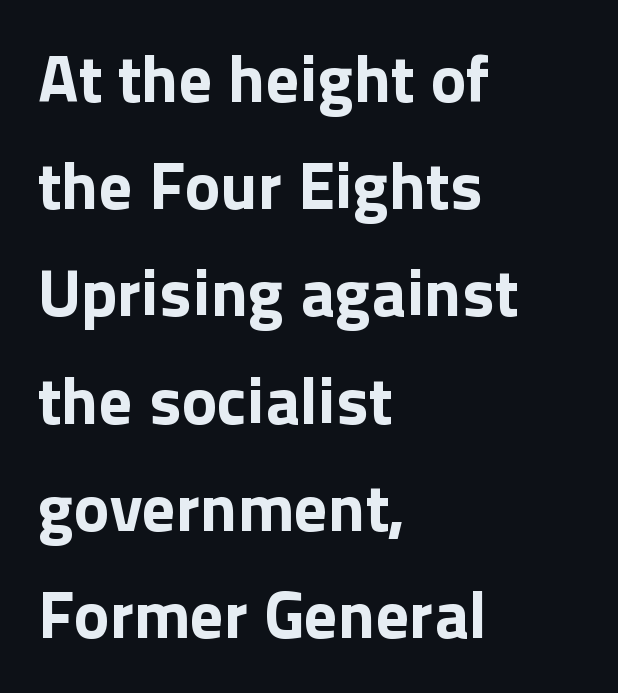
Q: Is the text bold? A: Yes.
Q: Is the text italic (slanted)? A: No, it is upright.
Q: Is the typeface a serif or a sans-serif typeface? A: Sans-serif.
Q: Is the text underlined? A: No.
Q: How is the paragraph aligned? A: Left-aligned.
Q: Is the spacing between letters normal or unusually wide? A: Normal.
Q: Is the spacing between lines tight, normal or loose? A: Normal.
Q: Width (condensed, normal, or wide)? A: Normal.
Q: x-height? A: Medium.
Q: Monospaced? A: No.
